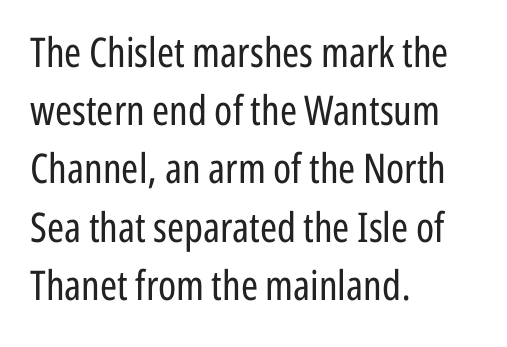
{"serif": "no", "italic": "no", "bold": "no", "weight": "regular", "width": "condensed", "stroke_contrast": "low", "x_height": "medium", "monospaced": "no", "underline": "no", "align": "left", "line_spacing": "normal", "line_spacing_ratio": 1.42, "letter_spacing": "normal", "letter_spacing_em": 0.0, "glyph_px": 41}
